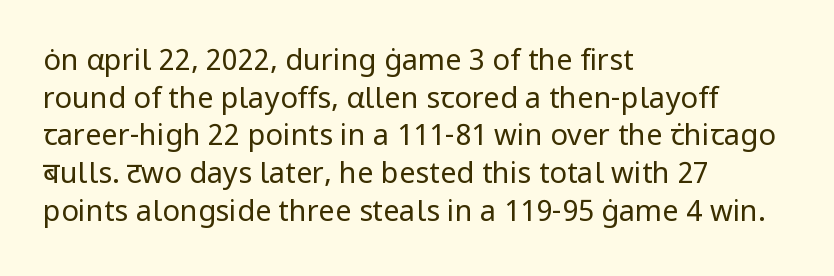
The image shows 29 px regular-weight sans-serif type, upright; set left-aligned, normal line spacing (1.3x), normal letter spacing, not underlined; low stroke contrast and a medium x-height.
